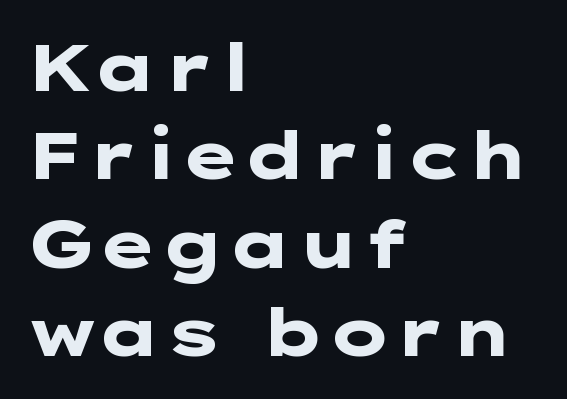
Q: Is the text bold? A: Yes.
Q: Is the text italic (slanted)? A: No, it is upright.
Q: Is the typeface a serif or a sans-serif typeface? A: Sans-serif.
Q: Is the text underlined? A: No.
Q: How is the paragraph aligned? A: Left-aligned.
Q: Is the spacing between letters normal or unusually wide? A: Normal.
Q: Is the spacing between lines tight, normal or loose? A: Normal.
Q: Width (condensed, normal, or wide)? A: Wide.
Q: Stroke contrast? A: Low.
Q: x-height? A: Medium.
